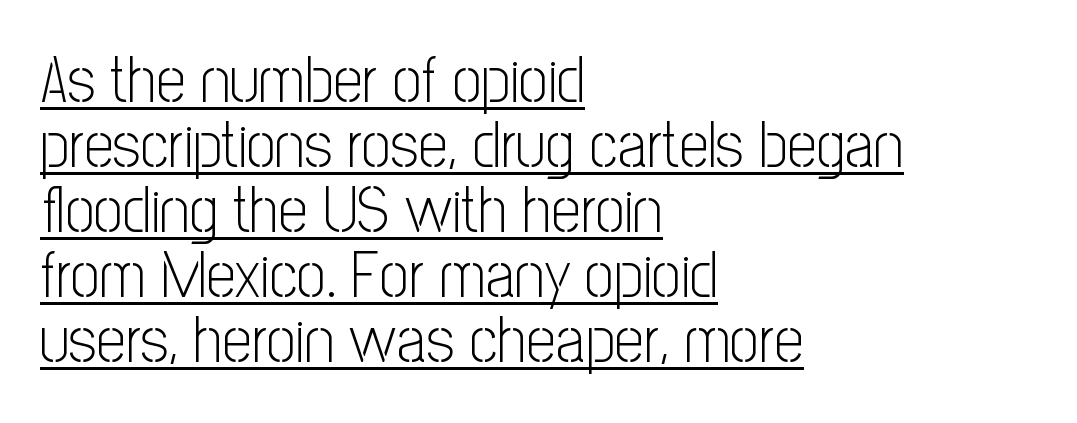
{"serif": "no", "italic": "no", "bold": "no", "weight": "light", "width": "condensed", "stroke_contrast": "low", "x_height": "medium", "monospaced": "no", "underline": "yes", "align": "left", "line_spacing": "tight", "line_spacing_ratio": 1.0, "letter_spacing": "normal", "letter_spacing_em": 0.0, "glyph_px": 65}
